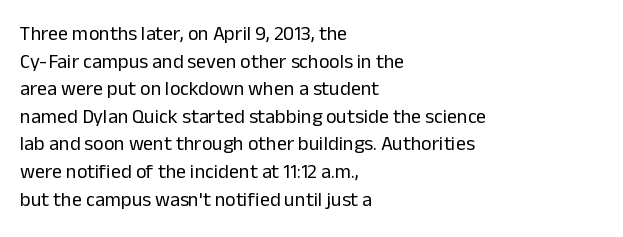
Q: Is the text bold? A: No.
Q: Is the text italic (slanted)? A: No, it is upright.
Q: Is the text underlined? A: No.
Q: How is the paragraph aligned? A: Left-aligned.
Q: Is the spacing between letters normal or unusually wide? A: Normal.
Q: Is the spacing between lines tight, normal or loose? A: Normal.
